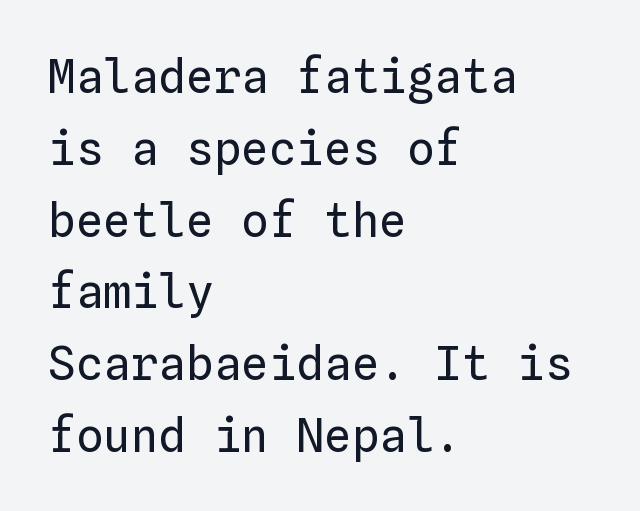
Q: Is the text bold? A: No.
Q: Is the text italic (slanted)? A: No, it is upright.
Q: Is the text underlined? A: No.
Q: How is the paragraph aligned? A: Left-aligned.
Q: Is the spacing between letters normal or unusually wide? A: Normal.
Q: Is the spacing between lines tight, normal or loose? A: Normal.
Q: Width (condensed, normal, or wide)? A: Normal.
Q: Stroke contrast? A: Low.
Q: x-height? A: Medium.
Q: Monospaced? A: Yes.
